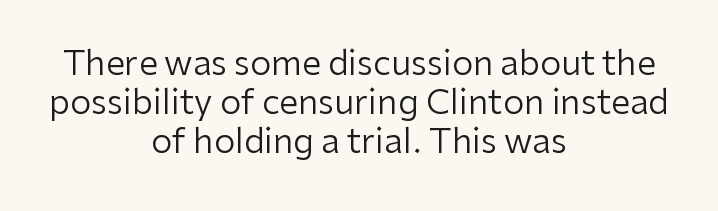
Designer's note — italics off, roman on. The letters sit at their default tracking, neither squeezed nor spread. Check the space under the baseline: it is left empty. Students, observe: this is what under-led, compact text looks like. The weight tops out at a normal text grade.
